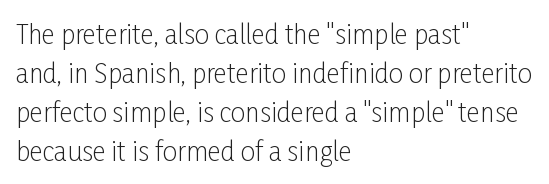
Q: Is the text bold? A: No.
Q: Is the text italic (slanted)? A: No, it is upright.
Q: Is the text underlined? A: No.
Q: How is the paragraph aligned? A: Left-aligned.
Q: Is the spacing between letters normal or unusually wide? A: Normal.
Q: Is the spacing between lines tight, normal or loose? A: Normal.
